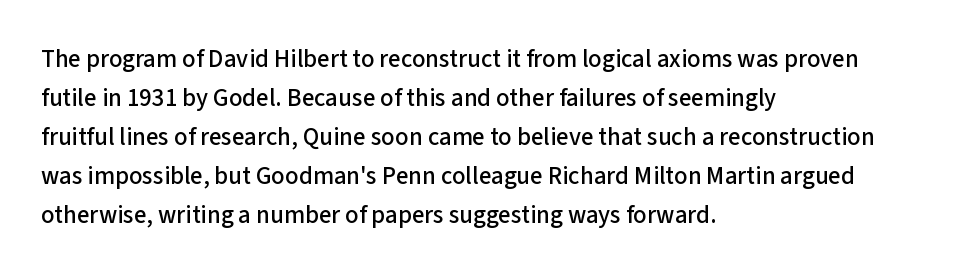
The horizontal fit of the characters is conventional and even. The passage shown stacks its lines at a standard gap. The letters stand straight up with perfectly vertical stems. Descender tails drop into unmarked territory. Is the block centered? No — it sits flush against the left margin.
